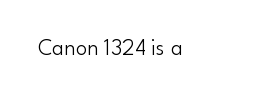
The type is set solid horizontally, with unmodified tracking. Words float on clear page, feet unadorned. A quiet, ordinary-to-light weight characterises the typeface. The type sits square on the baseline with zero lean.
